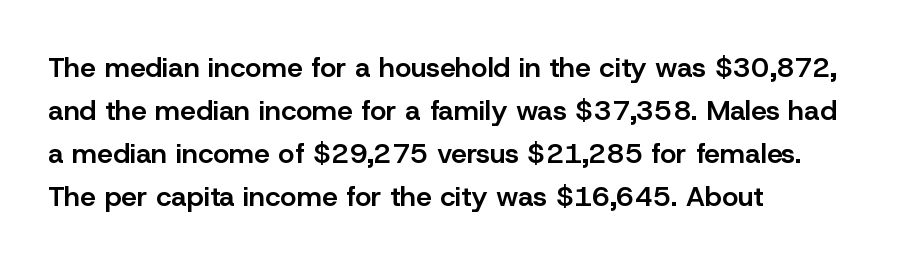
Q: Is the text bold? A: Semi-bold.
Q: Is the text italic (slanted)? A: No, it is upright.
Q: Is the typeface a serif or a sans-serif typeface? A: Sans-serif.
Q: Is the text underlined? A: No.
Q: How is the paragraph aligned? A: Left-aligned.
Q: Is the spacing between letters normal or unusually wide? A: Normal.
Q: Is the spacing between lines tight, normal or loose? A: Normal.
Q: Width (condensed, normal, or wide)? A: Normal.
Q: Stroke contrast? A: Low.
Q: x-height? A: Medium.
Q: Monospaced? A: No.
